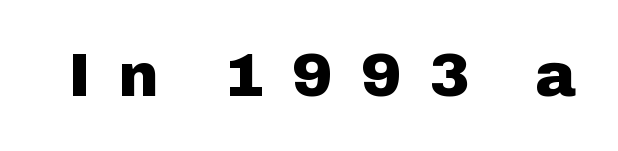
{"serif": "no", "italic": "no", "bold": "yes", "weight": "heavy", "width": "normal", "stroke_contrast": "low", "x_height": "medium", "monospaced": "no", "underline": "no", "letter_spacing": "wide", "letter_spacing_em": 0.45, "glyph_px": 61}
